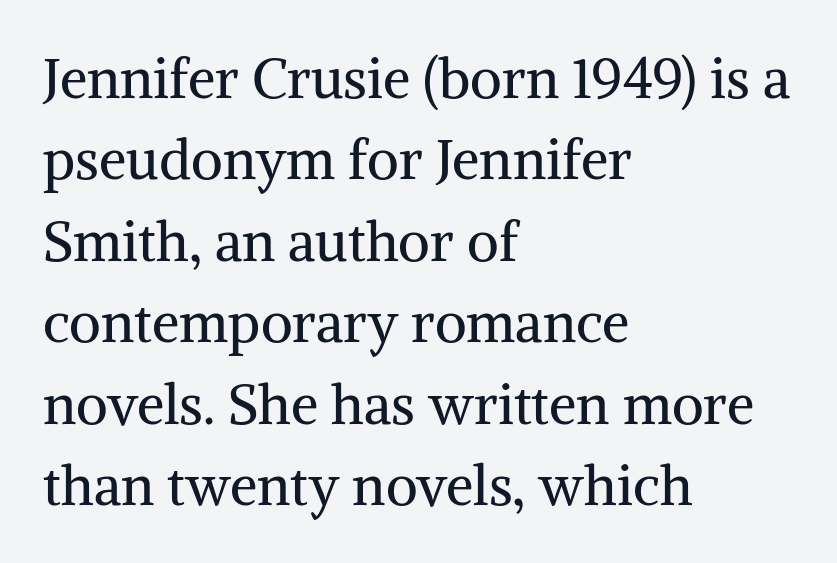
Q: Is the text bold? A: No.
Q: Is the text italic (slanted)? A: No, it is upright.
Q: Is the typeface a serif or a sans-serif typeface? A: Serif.
Q: Is the text underlined? A: No.
Q: How is the paragraph aligned? A: Left-aligned.
Q: Is the spacing between letters normal or unusually wide? A: Normal.
Q: Is the spacing between lines tight, normal or loose? A: Normal.
Q: Width (condensed, normal, or wide)? A: Normal.
Q: Stroke contrast? A: Medium.
Q: x-height? A: Medium.
Q: Monospaced? A: No.
